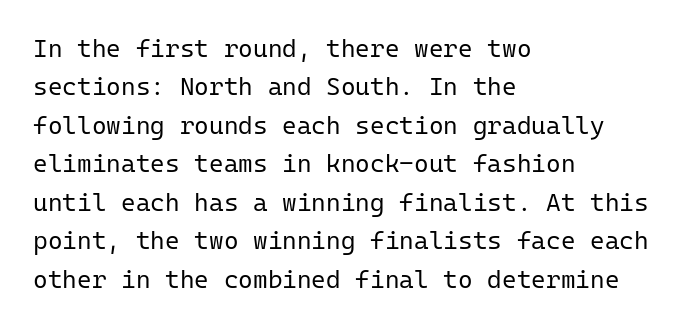
The image shows 25 px text type, upright; set left-aligned, normal line spacing (1.54x), normal letter spacing, not underlined.
